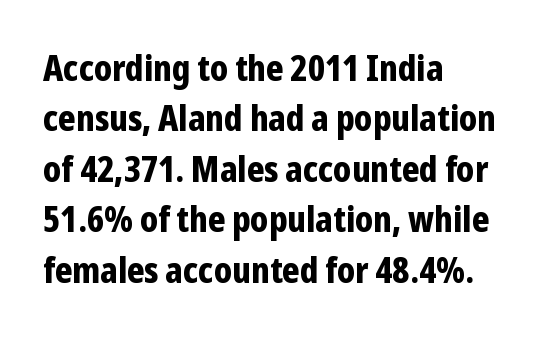
The image shows 35 px bold, condensed sans-serif type, upright; set left-aligned, normal line spacing (1.44x), normal letter spacing, not underlined; low stroke contrast and a medium x-height.
